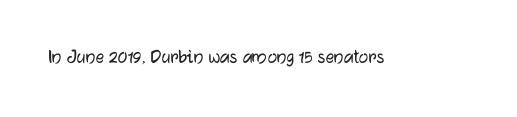
The image shows 21 px text type, upright; set normal letter spacing, not underlined.
